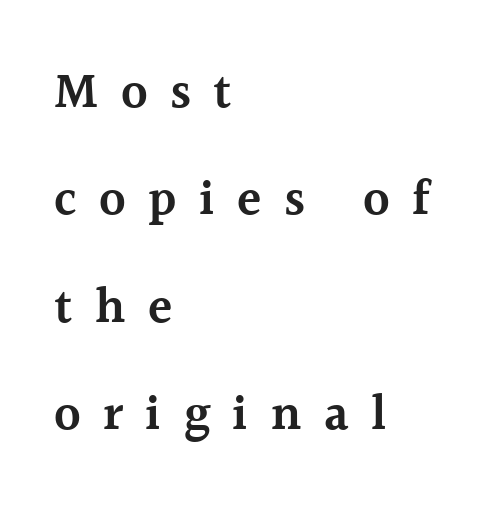
{"serif": "yes", "italic": "no", "bold": "semi", "weight": "semibold", "width": "normal", "x_height": "medium", "monospaced": "no", "underline": "no", "align": "left", "line_spacing": "loose", "line_spacing_ratio": 2.15, "letter_spacing": "wide", "letter_spacing_em": 0.45, "glyph_px": 50}
